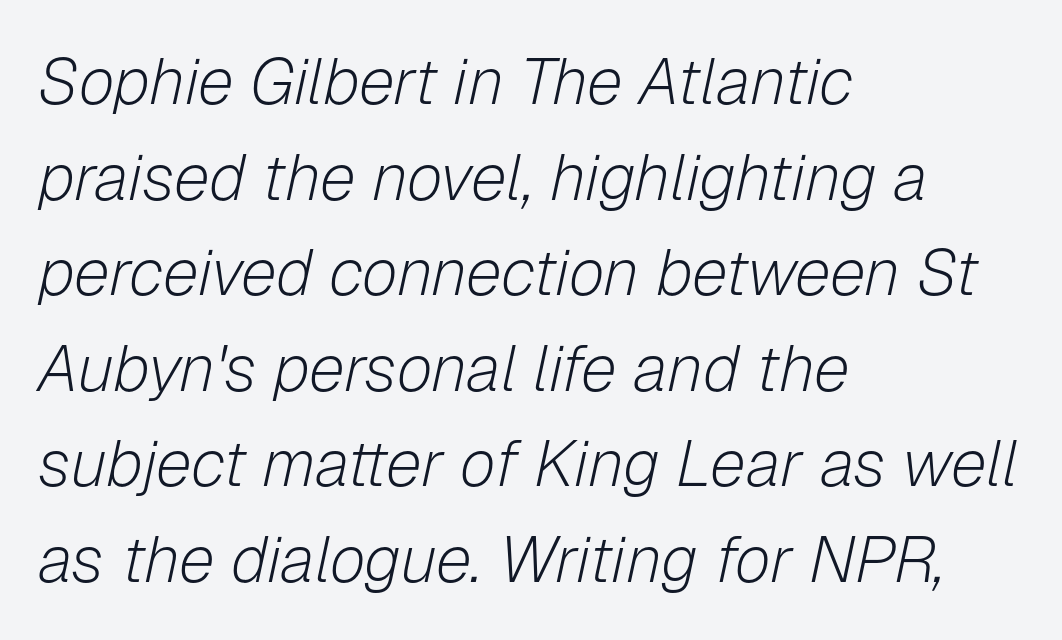
Here the designer chose a conventional face with non-uniform glyph widths. Line beginnings align vertically; line endings do not. The font's italic variant was chosen for this text. The line texture is even and compact thanks to regular tracking. Rows of type keep a routine distance in the vertical direction.
